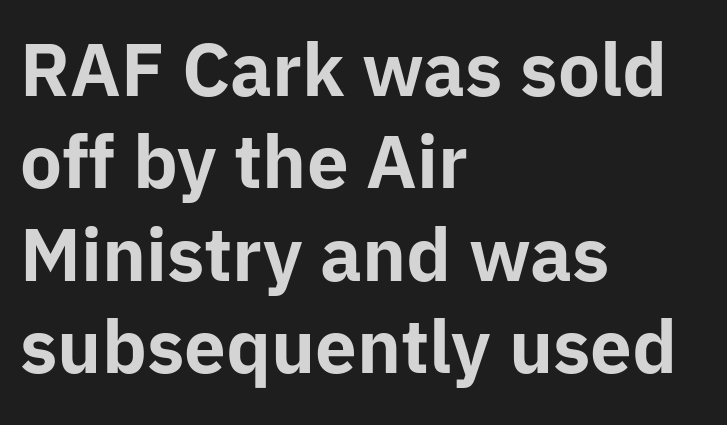
Q: Is the text bold? A: Yes.
Q: Is the text italic (slanted)? A: No, it is upright.
Q: Is the typeface a serif or a sans-serif typeface? A: Sans-serif.
Q: Is the text underlined? A: No.
Q: How is the paragraph aligned? A: Left-aligned.
Q: Is the spacing between letters normal or unusually wide? A: Normal.
Q: Is the spacing between lines tight, normal or loose? A: Normal.
Q: Width (condensed, normal, or wide)? A: Normal.
Q: Stroke contrast? A: Low.
Q: x-height? A: Medium.
Q: Monospaced? A: No.
